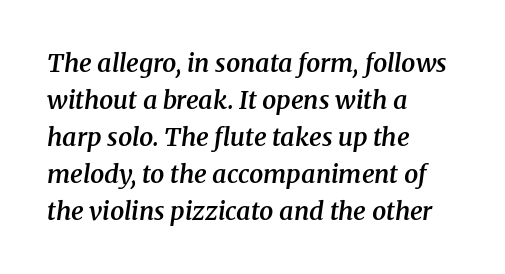
Type without underlining. The characters look somewhat weighty, a semibold short of true bold. These lines stack with their left ends in a neat column. The rendering keeps characters at their native spacing. Notice how the stems are inclined rather than vertical — that's the hallmark of italics. Quick note: interline space is typical.
